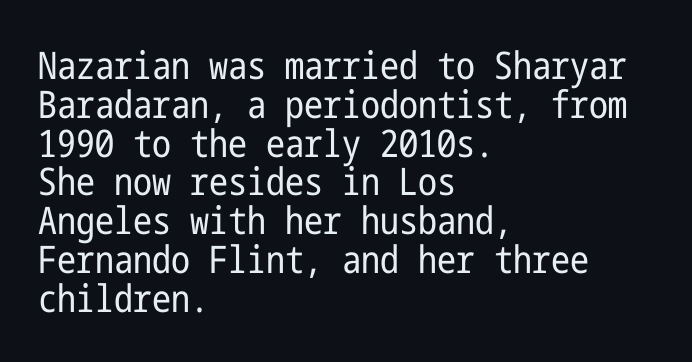
Q: Is the text bold? A: No.
Q: Is the text italic (slanted)? A: No, it is upright.
Q: Is the typeface a serif or a sans-serif typeface? A: Sans-serif.
Q: Is the text underlined? A: No.
Q: How is the paragraph aligned? A: Left-aligned.
Q: Is the spacing between letters normal or unusually wide? A: Normal.
Q: Is the spacing between lines tight, normal or loose? A: Tight.
Q: Width (condensed, normal, or wide)? A: Condensed.
Q: Stroke contrast? A: Low.
Q: x-height? A: Medium.
